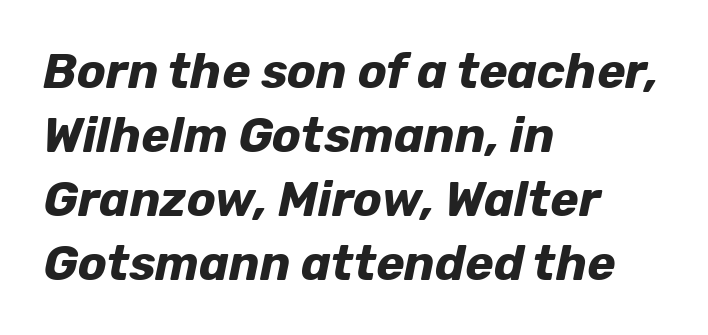
The setting favours the left margin, as ordinary paragraphs usually do. Looks like regular typesetting: each glyph gets only the width it needs. A typesetter would call this zero additional tracking. Caption: bold face, heavy strokes.
